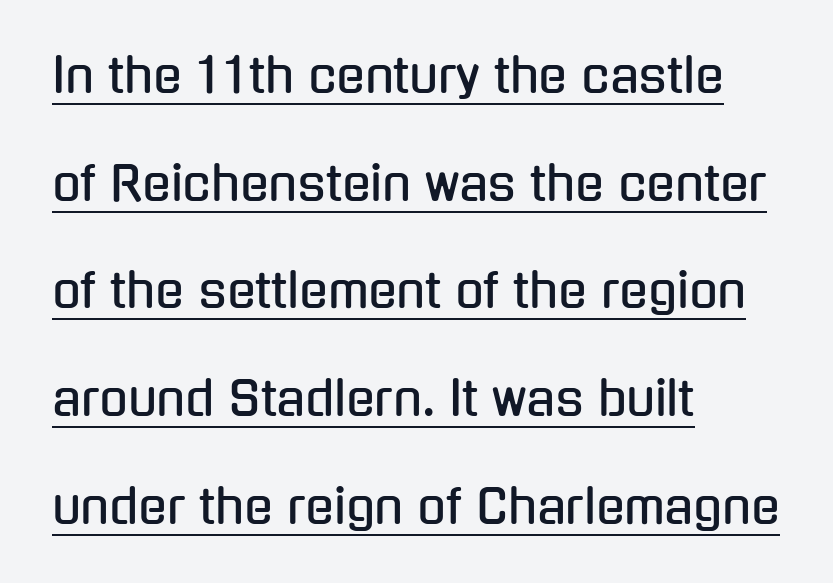
The image shows 47 px condensed sans-serif type, upright; set left-aligned, loose line spacing (2.29x), normal letter spacing, underlined; low stroke contrast and a medium x-height.
